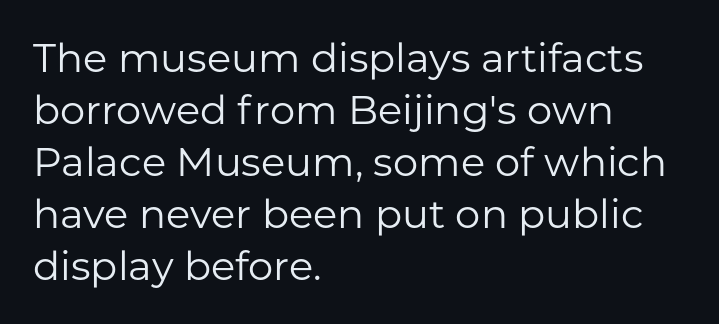
The lettering holds an erect, upright posture throughout. The rendering uses natural spacing where letterforms have individual widths. Notice how the passage keeps a crisp vertical edge on the left only. Students, observe: this is what conventionally led text looks like. The string is rendered with underlining switched off.
